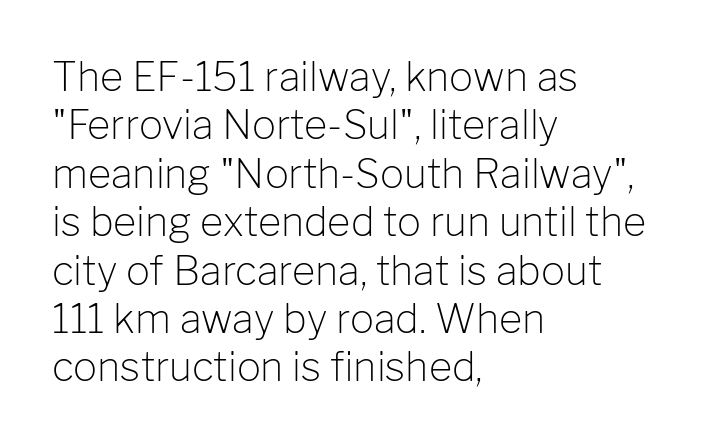
This sample uses plain, unmodified letter spacing. Varying glyph widths throughout — classic text-font behaviour. Classification — sans serif. The lettering holds an erect, upright posture throughout. The letters look calm and open, with moderate or lighter stems. The compositor pushed each line to the left boundary.
